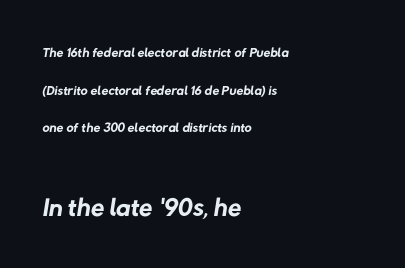
The image shows 39 px regular-weight sans-serif type; set left-aligned, line spacing 1.88x, normal letter spacing, not underlined; the second (bottom) block is 1.95x larger; low stroke contrast and a medium x-height.
